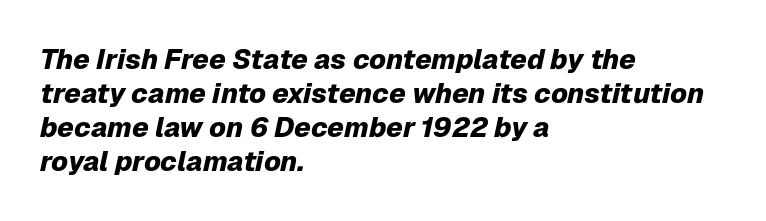
{"italic": "yes", "lean": "right", "slant_degrees": 12, "bold": "yes", "weight": "heavy", "width": "normal", "stroke_contrast": "low", "x_height": "medium", "monospaced": "no", "underline": "no", "align": "left", "line_spacing_ratio": 1.22, "letter_spacing": "normal", "letter_spacing_em": 0.0, "glyph_px": 28}
